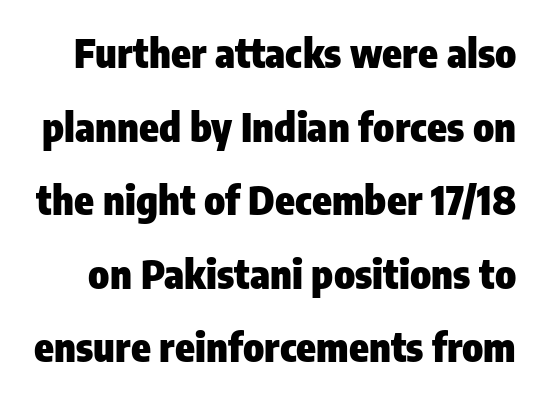
{"serif": "no", "italic": "no", "bold": "yes", "weight": "heavy", "width": "condensed", "stroke_contrast": "low", "x_height": "medium", "monospaced": "no", "underline": "no", "line_spacing_ratio": 1.84, "letter_spacing": "normal", "letter_spacing_em": 0.0, "glyph_px": 40}
